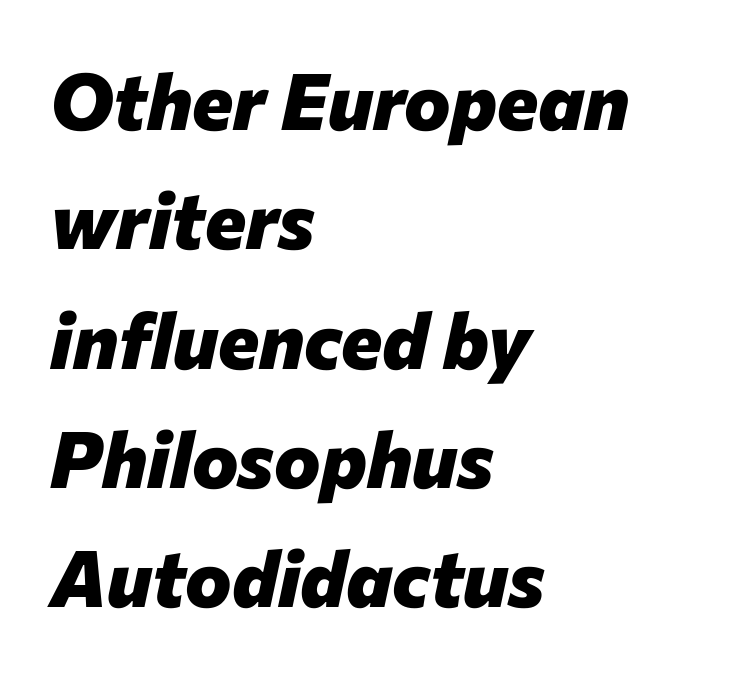
Q: Is the text bold? A: Yes.
Q: Is the text italic (slanted)? A: Yes, it leans right by about 12 degrees.
Q: Is the text underlined? A: No.
Q: How is the paragraph aligned? A: Left-aligned.
Q: Is the spacing between letters normal or unusually wide? A: Normal.
Q: Is the spacing between lines tight, normal or loose? A: Normal.
Q: Width (condensed, normal, or wide)? A: Normal.
Q: Stroke contrast? A: Low.
Q: x-height? A: Medium.
Q: Monospaced? A: No.
